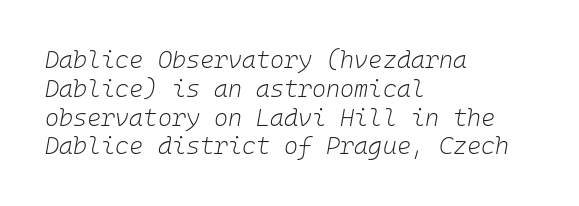
Q: Is the text bold? A: No.
Q: Is the text italic (slanted)? A: Yes, it leans right by about 10 degrees.
Q: Is the text underlined? A: No.
Q: How is the paragraph aligned? A: Left-aligned.
Q: Is the spacing between letters normal or unusually wide? A: Normal.
